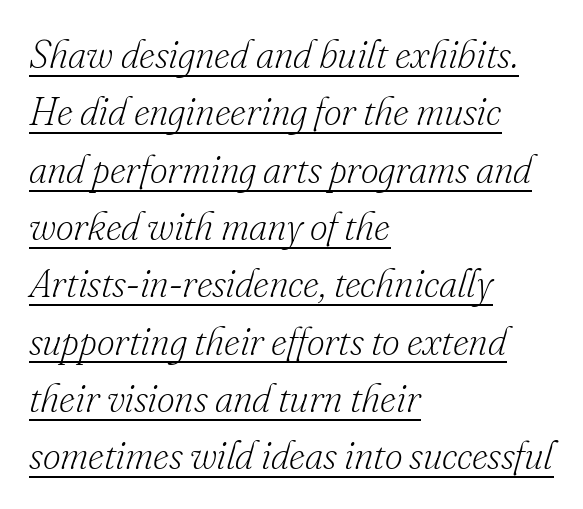
Q: Is the text bold? A: No.
Q: Is the text italic (slanted)? A: Yes, it leans right by about 16 degrees.
Q: Is the typeface a serif or a sans-serif typeface? A: Serif.
Q: Is the text underlined? A: Yes.
Q: How is the paragraph aligned? A: Left-aligned.
Q: Is the spacing between letters normal or unusually wide? A: Normal.
Q: Is the spacing between lines tight, normal or loose? A: Normal.
Q: Width (condensed, normal, or wide)? A: Normal.
Q: Stroke contrast? A: Low.
Q: x-height? A: Small.
Q: Monospaced? A: No.
